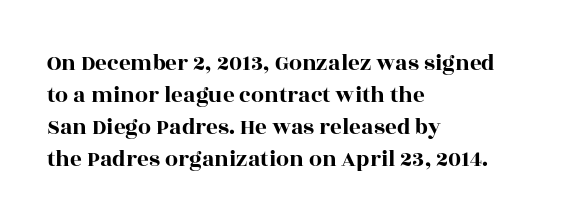
{"italic": "no", "underline": "no", "align": "left", "line_spacing": "normal", "line_spacing_ratio": 1.39, "letter_spacing": "normal", "letter_spacing_em": 0.0, "glyph_px": 23}
